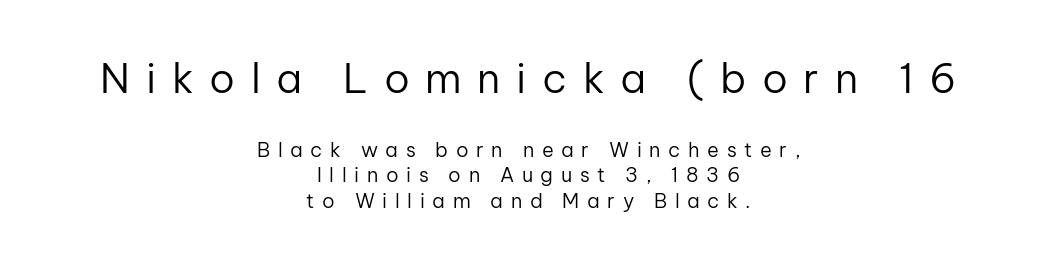
Q: Is the text bold? A: No.
Q: Is the text italic (slanted)? A: No, it is upright.
Q: Is the typeface a serif or a sans-serif typeface? A: Sans-serif.
Q: Is the text underlined? A: No.
Q: How is the paragraph aligned? A: Centered.
Q: Is the spacing between letters normal or unusually wide? A: Unusually wide.
Q: Is the spacing between lines tight, normal or loose? A: Normal.
Q: Which block of text is set in a larger size, the first (top) or the second (bottom)? A: The first (top) one.
Q: Width (condensed, normal, or wide)? A: Normal.
Q: Stroke contrast? A: Low.
Q: x-height? A: Medium.
Q: Monospaced? A: No.
